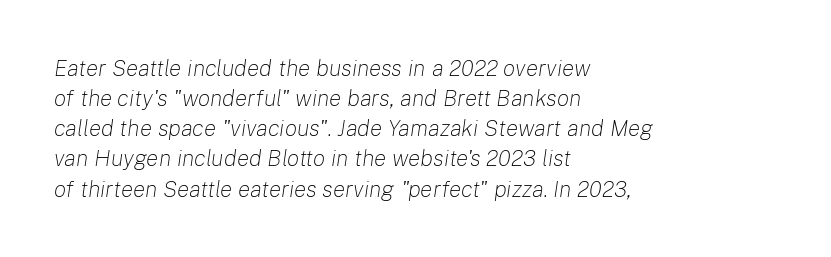
Does the copy run flush right? No — it runs flush left. Interline gaps are of average width in this sample. Observe the ordinary spacing: letters are neighbours, not strangers. The foot of each line stays bare and open.
